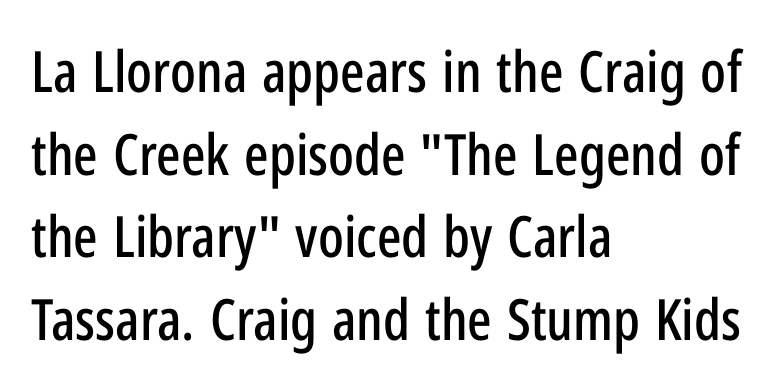
Q: Is the text italic (slanted)? A: No, it is upright.
Q: Is the typeface a serif or a sans-serif typeface? A: Sans-serif.
Q: Is the text underlined? A: No.
Q: How is the paragraph aligned? A: Left-aligned.
Q: Is the spacing between letters normal or unusually wide? A: Normal.
Q: Is the spacing between lines tight, normal or loose? A: Normal.
Q: Width (condensed, normal, or wide)? A: Condensed.
Q: Stroke contrast? A: Low.
Q: x-height? A: Medium.
Q: Monospaced? A: No.
